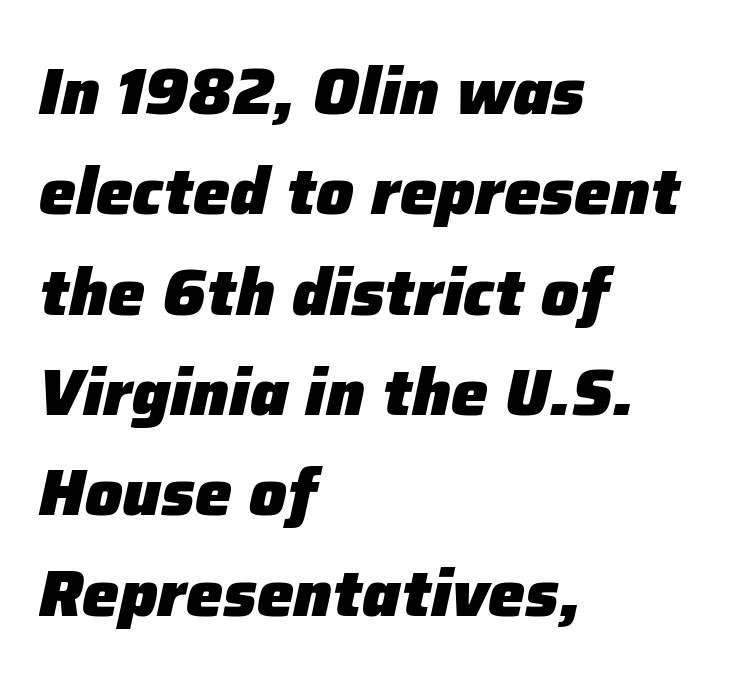
Q: Is the text bold? A: Yes.
Q: Is the text italic (slanted)? A: Yes, it leans right by about 12 degrees.
Q: Is the text underlined? A: No.
Q: How is the paragraph aligned? A: Left-aligned.
Q: Is the spacing between letters normal or unusually wide? A: Normal.
Q: Is the spacing between lines tight, normal or loose? A: Normal.
Q: Width (condensed, normal, or wide)? A: Normal.
Q: Stroke contrast? A: Low.
Q: x-height? A: Medium.
Q: Monospaced? A: No.
